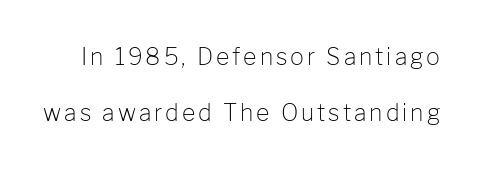
Q: Is the text bold? A: No.
Q: Is the text italic (slanted)? A: No, it is upright.
Q: Is the text underlined? A: No.
Q: Is the spacing between lines tight, normal or loose? A: Loose.
